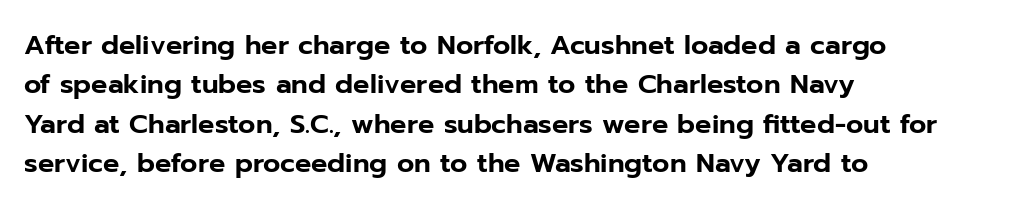
Q: Is the text italic (slanted)? A: No, it is upright.
Q: Is the text underlined? A: No.
Q: How is the paragraph aligned? A: Left-aligned.
Q: Is the spacing between letters normal or unusually wide? A: Normal.
Q: Is the spacing between lines tight, normal or loose? A: Normal.
